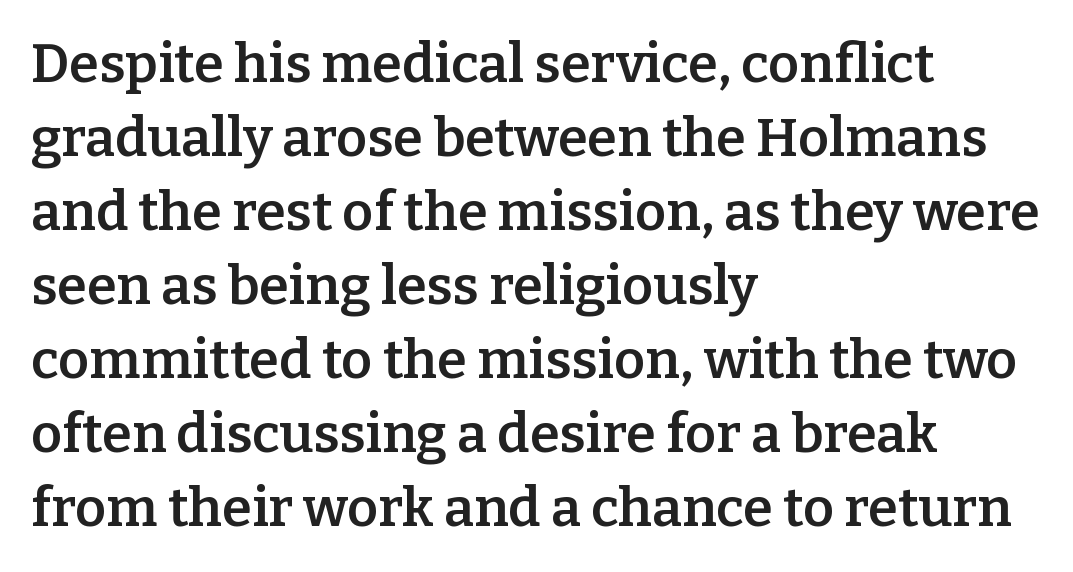
This is roman type, the default non-slanted kind. Type without underlining. Caption: semibold face, moderately heavy strokes. Here the designer chose a conventional face with non-uniform glyph widths. The rendering uses a moderate line-height, typical for paragraphs. This rendering employs a face with finishing strokes, i.e., a serif.
